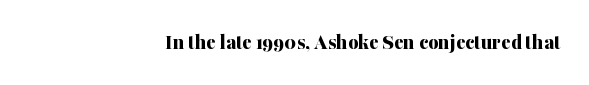
Glyph-to-glyph distance matches everyday printed text. Anything drawn beneath the words? Only blank space. Notice how the passage keeps a crisp vertical edge on the right only. The typesetting leans heavy: a genuine bold.
